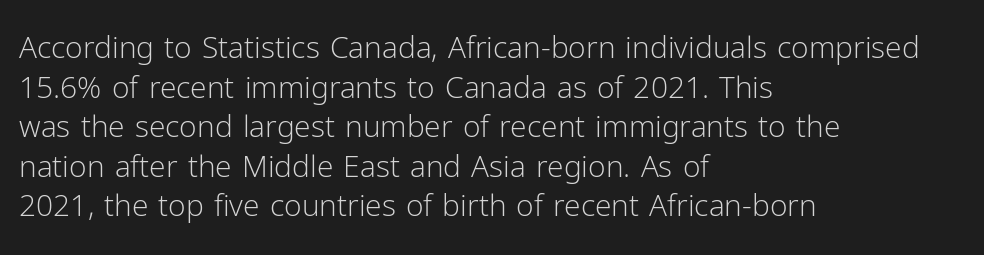
The image shows 30 px light sans-serif type, upright; set left-aligned, normal line spacing (1.32x), normal letter spacing, not underlined; low stroke contrast and a medium x-height.
